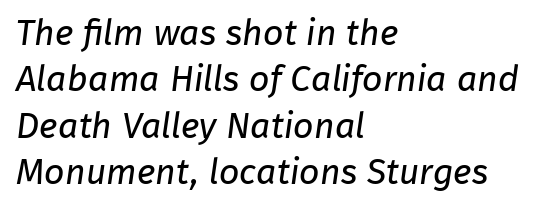
The image shows 36 px regular-weight sans-serif type; set left-aligned, normal line spacing (1.29x), normal letter spacing, not underlined; low stroke contrast and a medium x-height.
